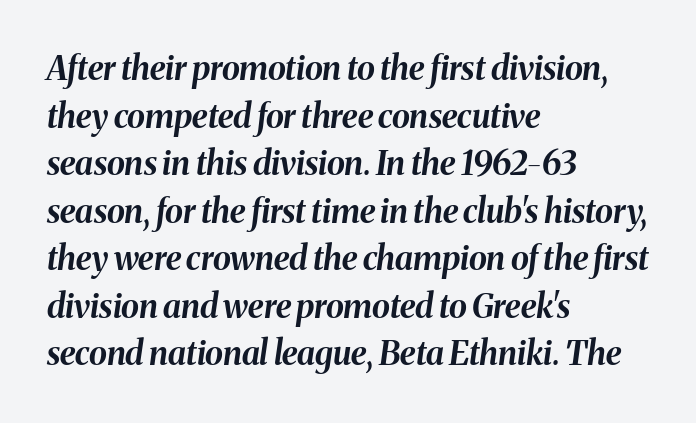
{"italic": "yes", "lean": "right", "slant_degrees": 8, "bold": "yes", "weight": "bold", "width": "normal", "stroke_contrast": "medium", "x_height": "medium", "monospaced": "no", "underline": "no", "align": "left", "line_spacing": "normal", "line_spacing_ratio": 1.44, "letter_spacing": "normal", "letter_spacing_em": 0.0, "glyph_px": 33}
